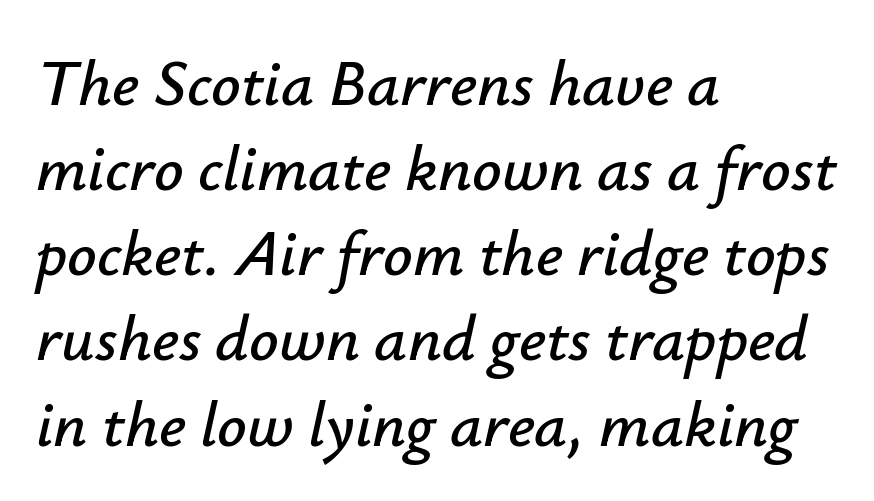
The image shows 65 px text type, italic (leaning right); set left-aligned, normal line spacing (1.31x), normal letter spacing, not underlined; low stroke contrast and a small x-height.
